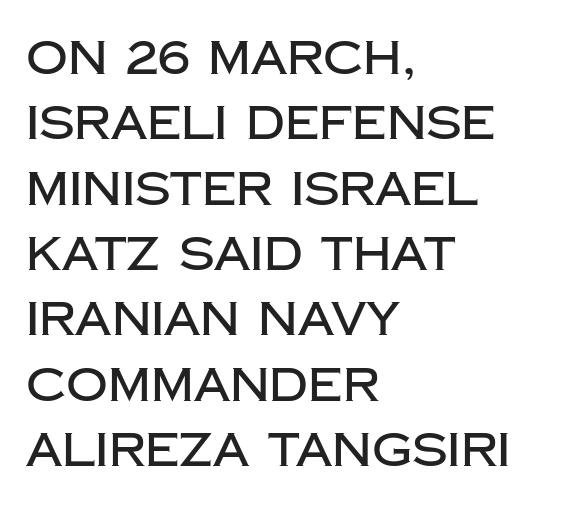
The image shows 46 px sans-serif type, upright; set left-aligned, normal line spacing (1.42x), normal letter spacing, not underlined; low stroke contrast and a large x-height.
